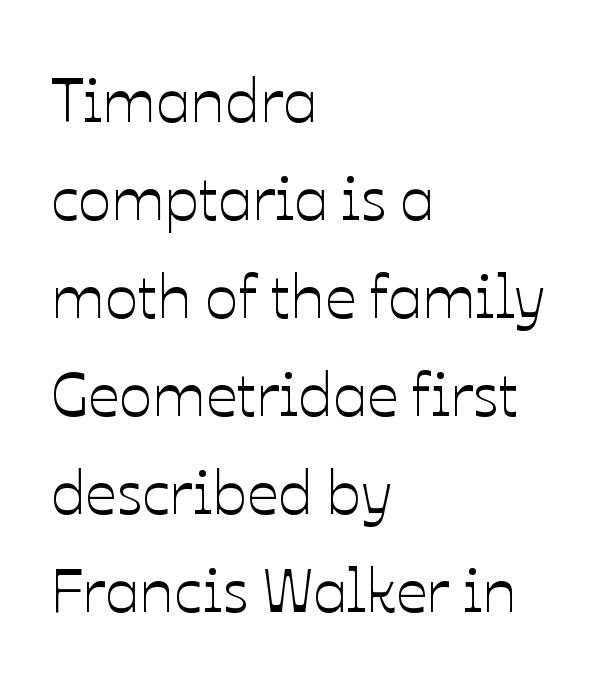
{"italic": "no", "width": "normal", "stroke_contrast": "low", "x_height": "medium", "monospaced": "no", "underline": "no", "align": "left", "line_spacing": "normal", "line_spacing_ratio": 1.58, "letter_spacing": "normal", "letter_spacing_em": 0.0, "glyph_px": 62}
